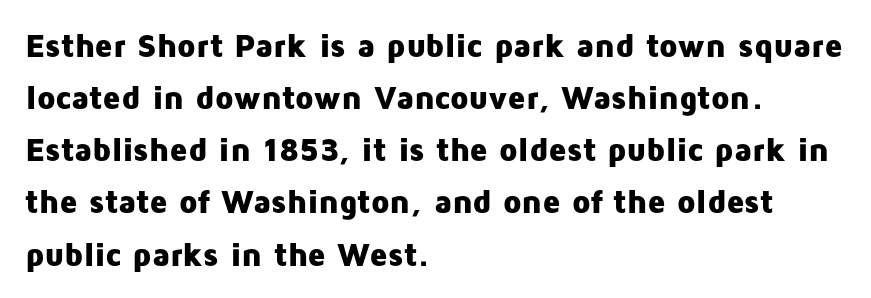
{"serif": "no", "italic": "no", "bold": "yes", "weight": "heavy", "width": "normal", "stroke_contrast": "low", "x_height": "medium", "monospaced": "no", "underline": "no", "align": "left", "line_spacing": "normal", "line_spacing_ratio": 1.58, "letter_spacing": "normal", "letter_spacing_em": 0.0, "glyph_px": 33}
